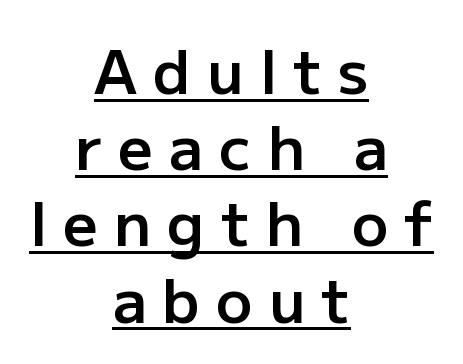
Does the copy run flush right? No — it is centered line by line. The characters display no serif detailing; their extremities are plain. The font's upright variant was chosen for this text. These lines carry some extra weight — a demibold, not a full bold.
